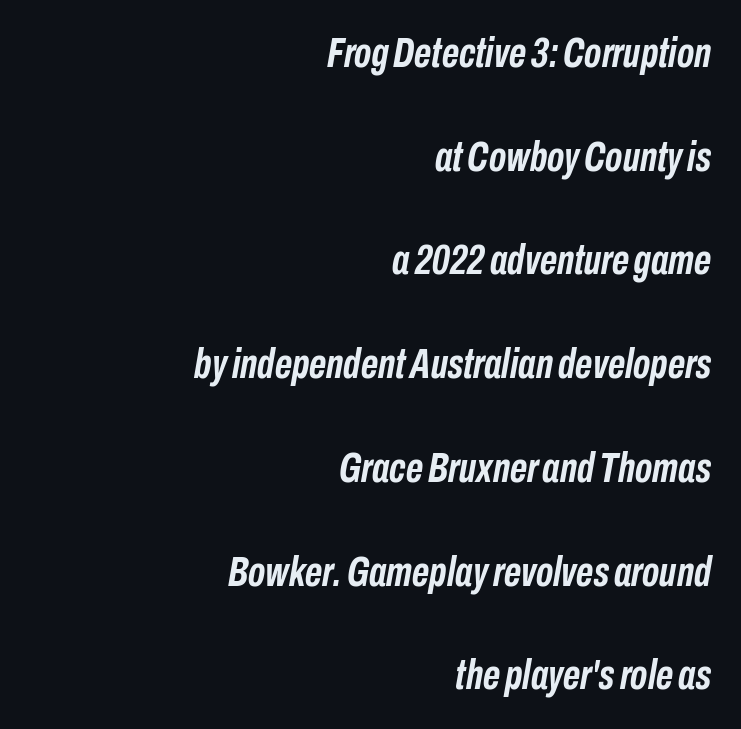
{"italic": "yes", "lean": "right", "slant_degrees": 10, "bold": "yes", "weight": "semibold", "width": "condensed", "stroke_contrast": "low", "x_height": "medium", "monospaced": "no", "underline": "no", "align": "right", "line_spacing": "loose", "line_spacing_ratio": 2.47, "letter_spacing": "normal", "letter_spacing_em": 0.0, "glyph_px": 42}
